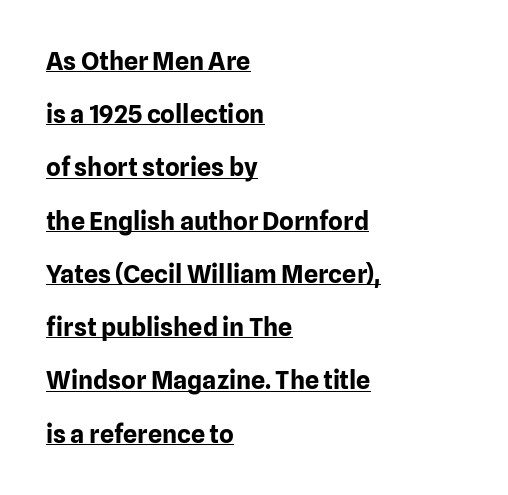
The image shows 25 px bold type, upright; set left-aligned, loose line spacing (2.13x), normal letter spacing, underlined.
